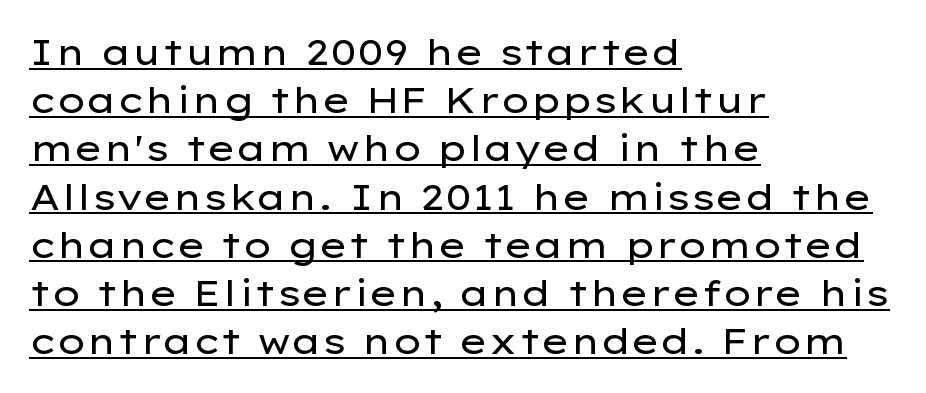
The image shows 36 px regular-weight, wide sans-serif type, upright; set left-aligned, normal line spacing (1.34x), normal letter spacing, underlined; low stroke contrast and a medium x-height.
